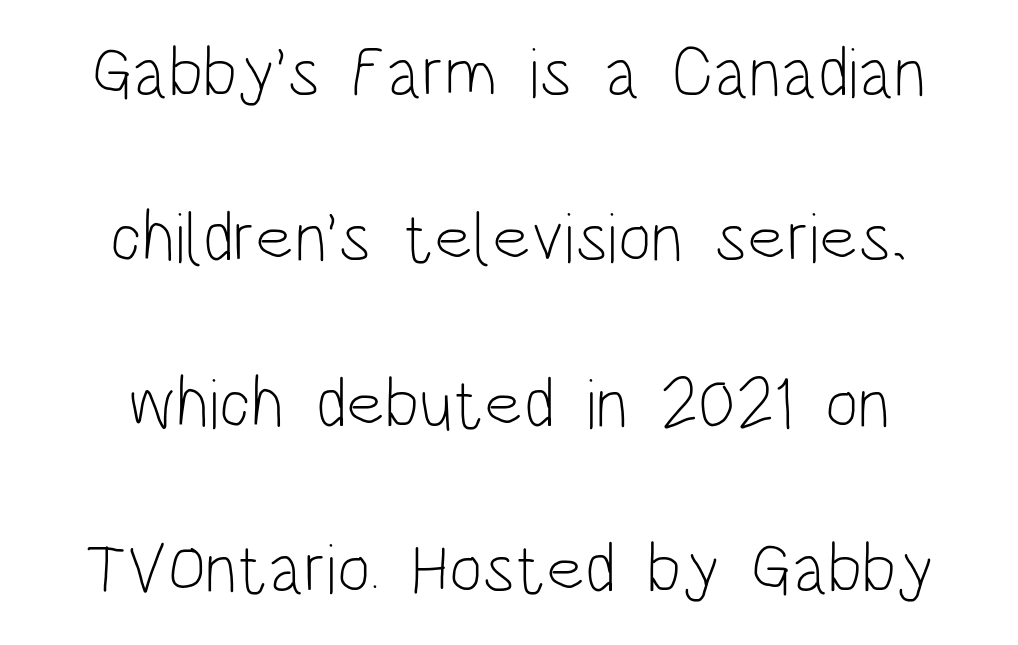
{"serif": "no", "italic": "no", "bold": "no", "weight": "light", "width": "condensed", "stroke_contrast": "low", "x_height": "large", "monospaced": "no", "underline": "no", "align": "center", "line_spacing": "loose", "line_spacing_ratio": 2.33, "letter_spacing": "normal", "letter_spacing_em": 0.0, "glyph_px": 71}
